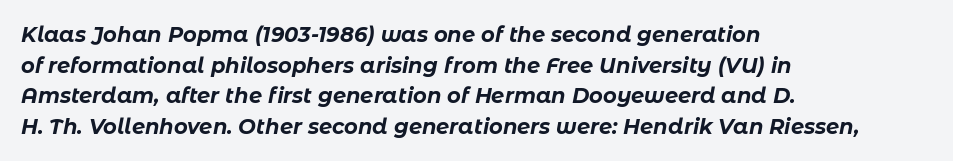
The image shows 21 px bold type, italic (leaning right); set left-aligned, normal line spacing (1.46x), normal letter spacing, not underlined.
